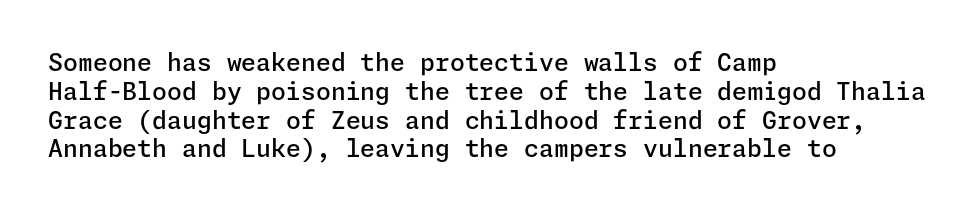
The image shows 24 px text type, upright; set left-aligned, line spacing 1.2x, normal letter spacing, not underlined.
